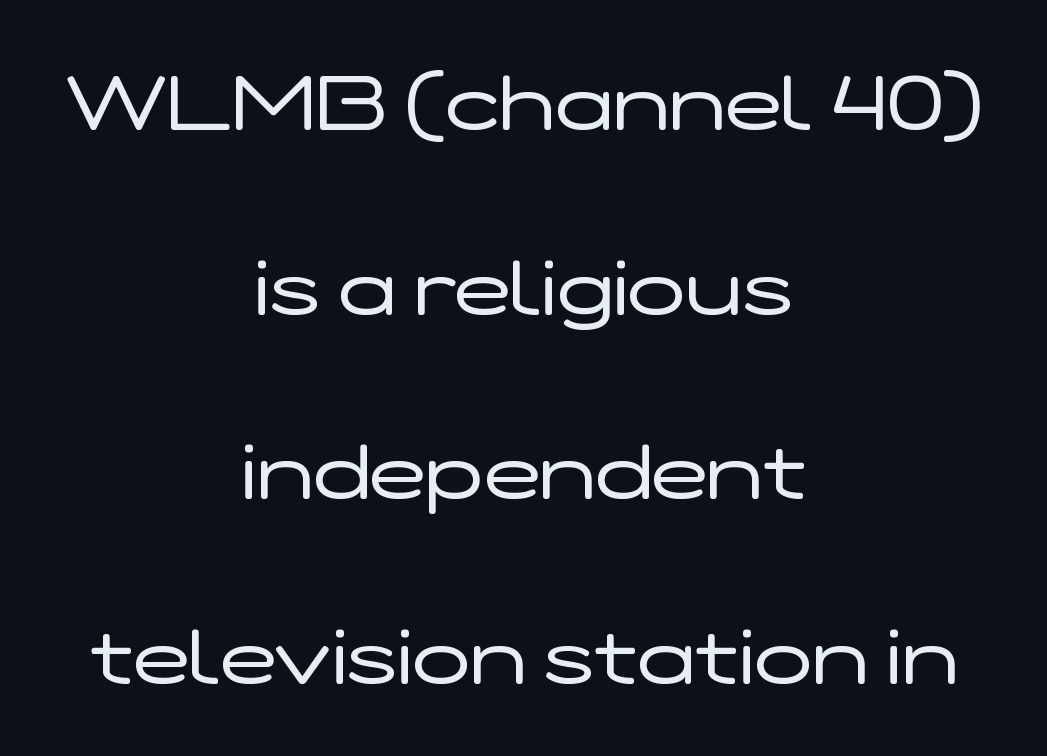
The image shows 76 px regular-weight, wide sans-serif type, upright; set centered, loose line spacing (2.43x), normal letter spacing, not underlined; low stroke contrast and a medium x-height.
